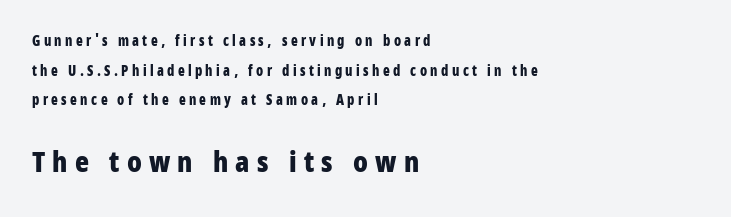
{"serif": "no", "italic": "no", "bold": "yes", "weight": "bold", "width": "condensed", "stroke_contrast": "low", "x_height": "large", "monospaced": "no", "underline": "no", "align": "left", "line_spacing": "loose", "line_spacing_ratio": 2.12, "letter_spacing": "wide", "letter_spacing_em": 0.24, "larger_block": "second", "size_ratio": 2.07, "glyph_px": 29}
